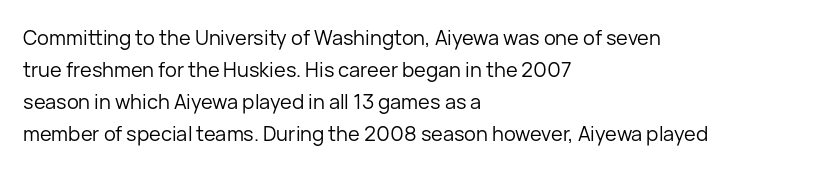
Q: Is the text bold? A: No.
Q: Is the text italic (slanted)? A: No, it is upright.
Q: Is the text underlined? A: No.
Q: How is the paragraph aligned? A: Left-aligned.
Q: Is the spacing between letters normal or unusually wide? A: Normal.
Q: Is the spacing between lines tight, normal or loose? A: Normal.
